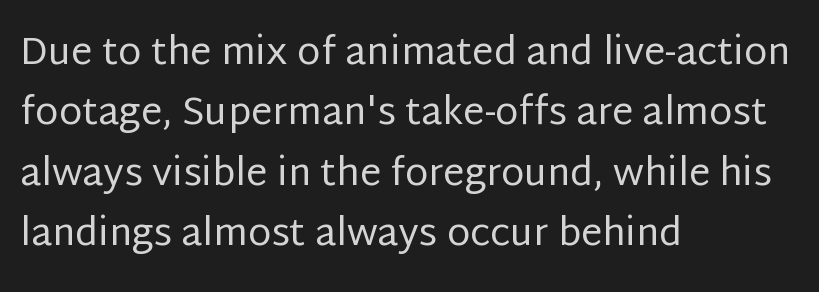
The designer went with a sans here, leaving each stem footless. Nope, not italic — everything's standing straight. The letterforms sit at book weight or below. The passage shown is typed in a proportional face where columns would drift.
